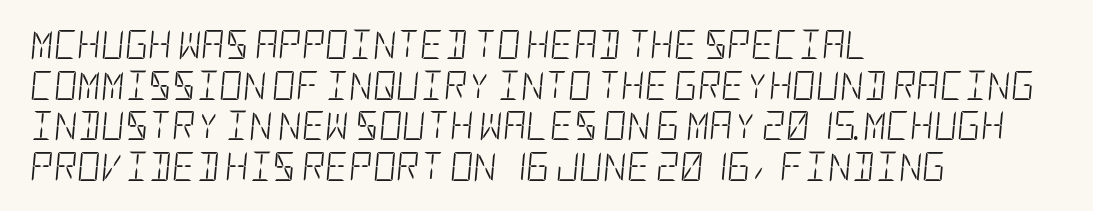
{"italic": "yes", "lean": "right", "slant_degrees": 5, "bold": "no", "weight": "light", "width": "condensed", "stroke_contrast": "low", "x_height": "large", "underline": "no", "align": "left", "line_spacing": "normal", "line_spacing_ratio": 1.4, "letter_spacing": "normal", "letter_spacing_em": 0.0, "glyph_px": 29}
